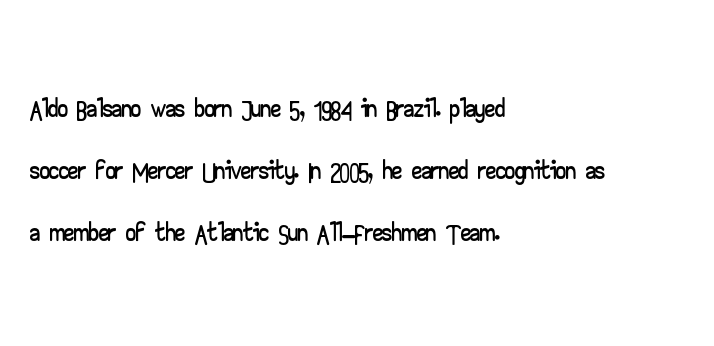
The image shows 40 px wide sans-serif type, upright; set left-aligned, normal line spacing (1.55x), normal letter spacing, not underlined; low stroke contrast and a small x-height.
